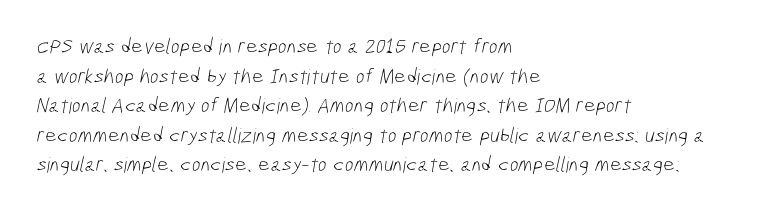
The horizontal fit of the characters is conventional and even. This sample is left-justified, so line endings fall wherever the words run out. Unbolded letterforms with no extra heft. Regular leading. Descenders hang freely into open space.
